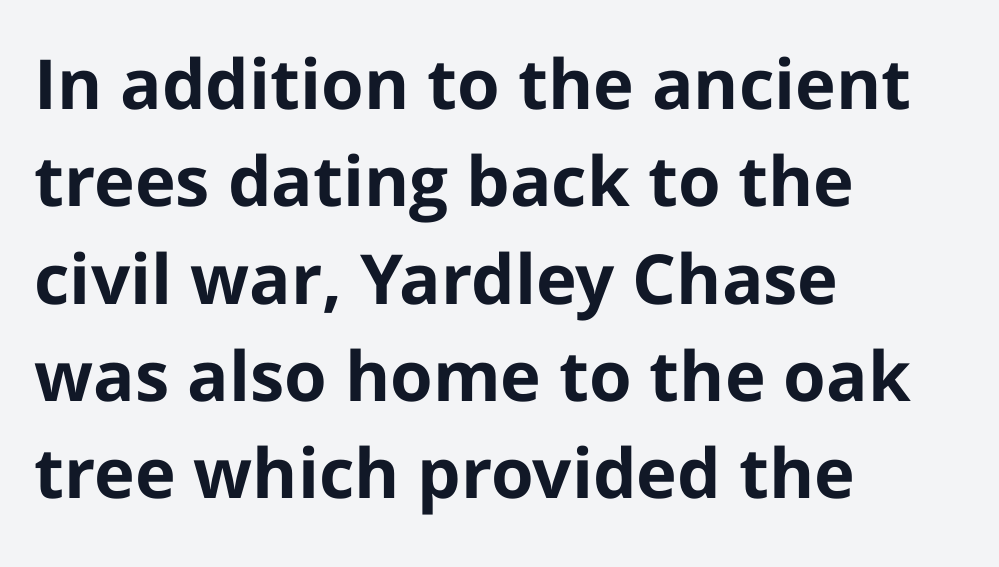
{"serif": "no", "italic": "no", "bold": "yes", "weight": "bold", "width": "normal", "stroke_contrast": "low", "x_height": "medium", "monospaced": "no", "underline": "no", "align": "left", "line_spacing": "normal", "line_spacing_ratio": 1.41, "letter_spacing": "normal", "letter_spacing_em": 0.0, "glyph_px": 69}
